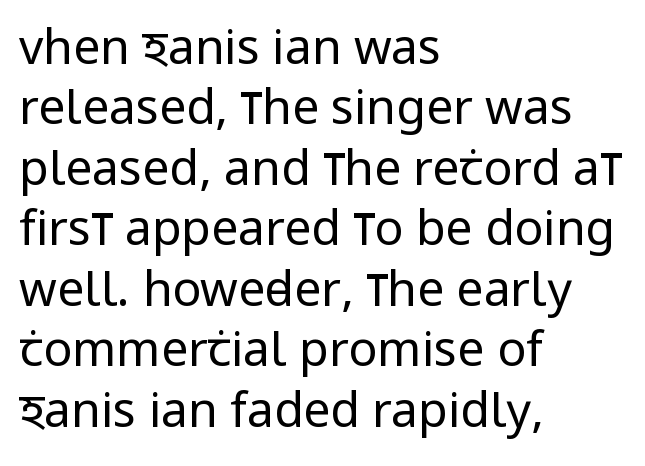
Italic: no, the glyphs are upright roman. No letter is thick-stroked: the sample isn't bold. Clear beneath every line of the passage. Standard letterfit; no display-style spreading of the glyphs.
